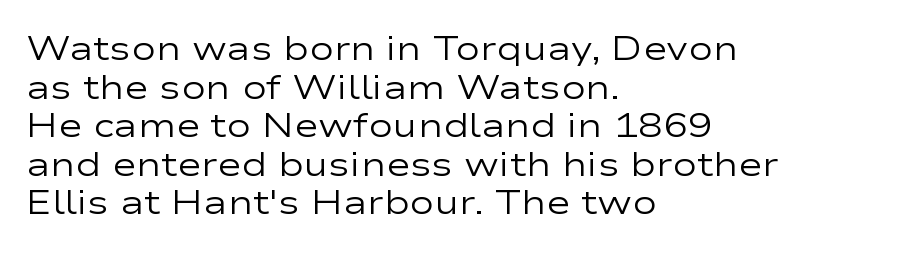
Here the glyphs are tracked normally, forming tight word shapes. The gap between lines stays unmarked. The type family on display is of the sans-serif kind. Line starts are locked; line ends wander. When letters stand straight like this, we call the style roman or upright.
